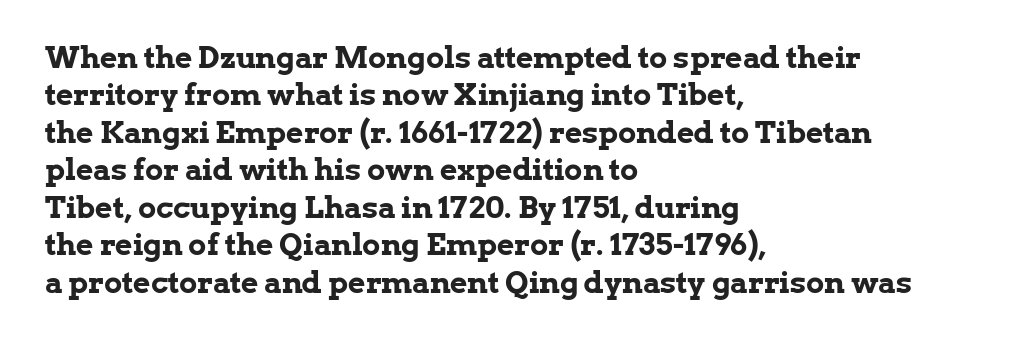
Q: Is the text bold? A: Yes.
Q: Is the text italic (slanted)? A: No, it is upright.
Q: Is the typeface a serif or a sans-serif typeface? A: Serif.
Q: Is the text underlined? A: No.
Q: How is the paragraph aligned? A: Left-aligned.
Q: Is the spacing between letters normal or unusually wide? A: Normal.
Q: Is the spacing between lines tight, normal or loose? A: Normal.
Q: Width (condensed, normal, or wide)? A: Normal.
Q: Stroke contrast? A: Low.
Q: x-height? A: Medium.
Q: Monospaced? A: No.
